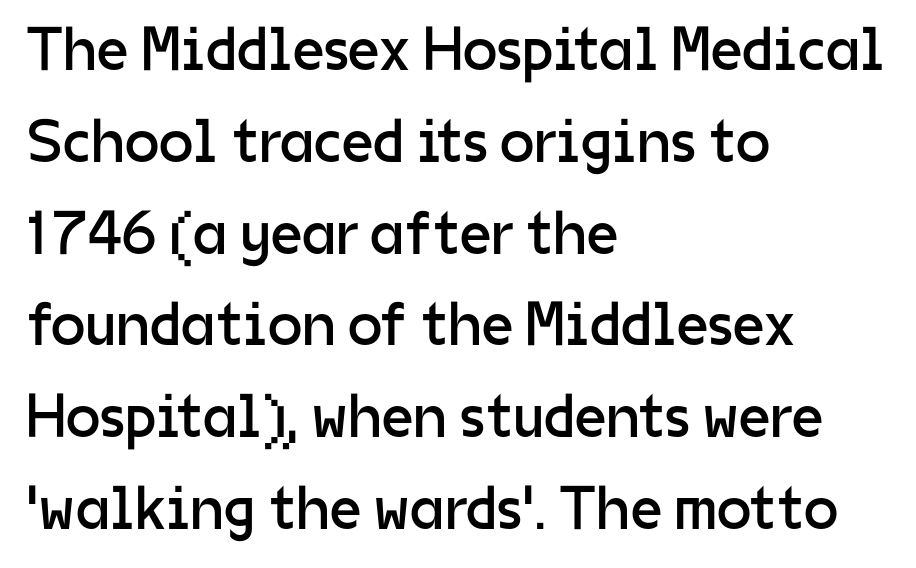
The image shows 62 px regular-weight sans-serif type, upright; set left-aligned, normal line spacing (1.48x), normal letter spacing, not underlined; low stroke contrast and a medium x-height.
